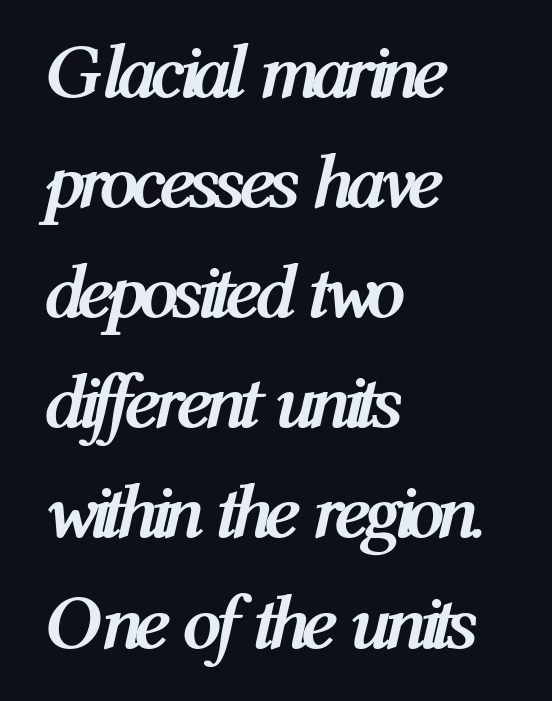
Q: Is the text bold? A: Yes.
Q: Is the text italic (slanted)? A: Yes, it leans right by about 12 degrees.
Q: Is the text underlined? A: No.
Q: How is the paragraph aligned? A: Left-aligned.
Q: Is the spacing between letters normal or unusually wide? A: Normal.
Q: Is the spacing between lines tight, normal or loose? A: Normal.
Q: Width (condensed, normal, or wide)? A: Condensed.
Q: Stroke contrast? A: Medium.
Q: x-height? A: Medium.
Q: Monospaced? A: No.
